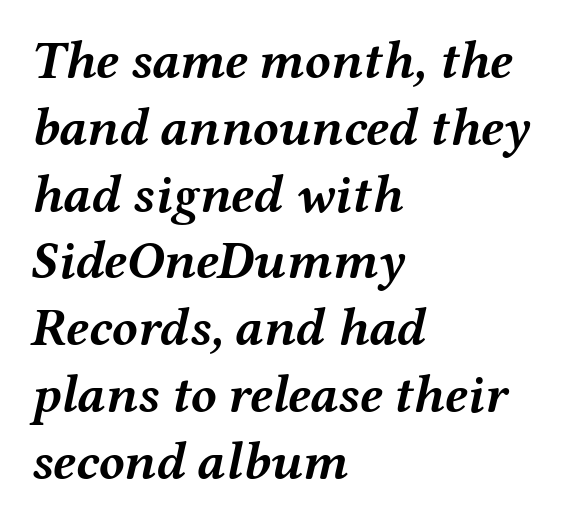
The image shows 53 px semibold, wide type, italic (leaning right); set left-aligned, normal line spacing (1.26x), normal letter spacing, not underlined; medium stroke contrast and a medium x-height.
